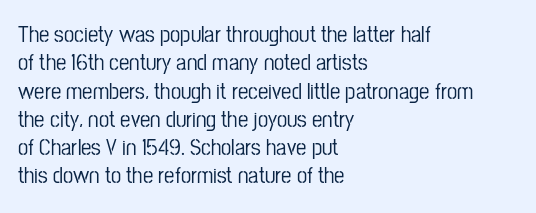
The image shows 23 px text type, upright; set left-aligned, line spacing 1.23x, normal letter spacing, not underlined.
